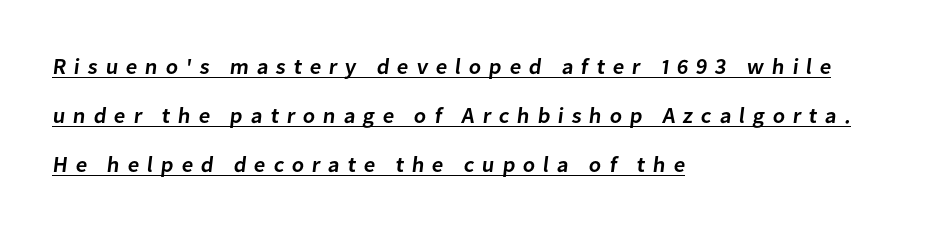
The image shows 22 px text type; set left-aligned, loose line spacing (2.23x), unusually wide letter spacing (+0.35 em), underlined.
